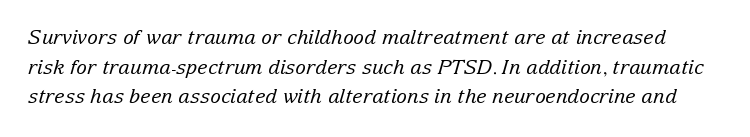
Q: Is the text bold? A: No.
Q: Is the text italic (slanted)? A: Yes, it leans right by about 15 degrees.
Q: Is the text underlined? A: No.
Q: Is the spacing between letters normal or unusually wide? A: Normal.
Q: Is the spacing between lines tight, normal or loose? A: Normal.
